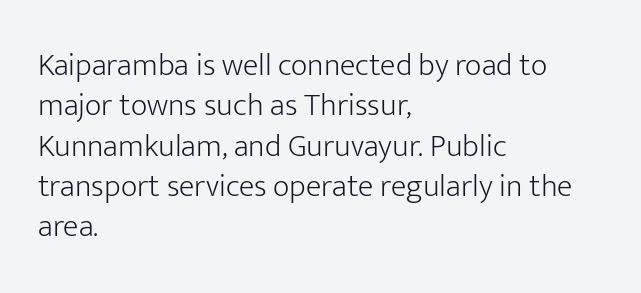
{"serif": "no", "italic": "no", "bold": "no", "weight": "light", "width": "normal", "stroke_contrast": "low", "x_height": "medium", "monospaced": "no", "underline": "no", "align": "left", "line_spacing": "normal", "line_spacing_ratio": 1.26, "letter_spacing": "normal", "letter_spacing_em": 0.0, "glyph_px": 32}
